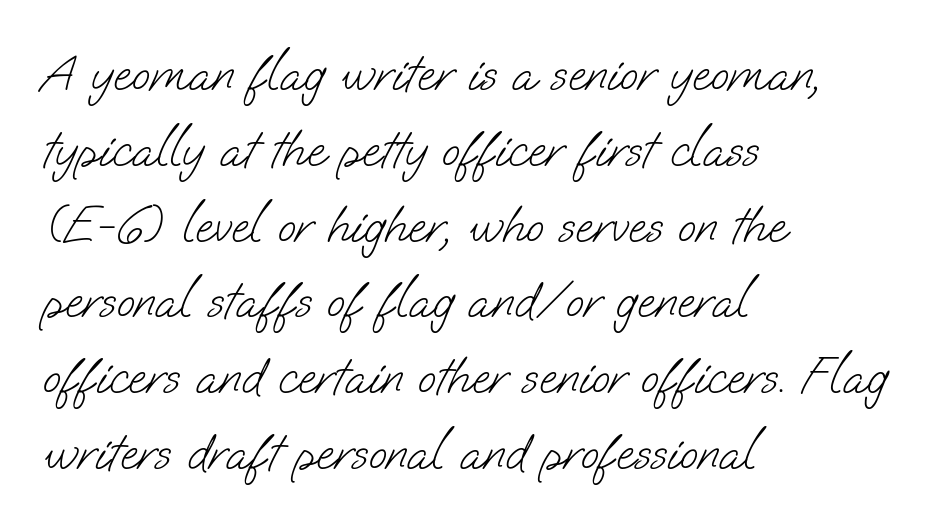
The rendering uses natural spacing where letterforms have individual widths. The face looks like a standard text weight, possibly lighter. Between one letter and the next there's only the usual sliver of space. Beneath every word, the page is bare.
